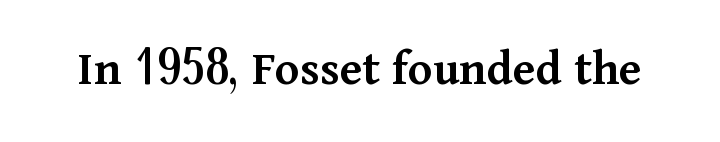
The tracking reads as untouched default to a designer's eye. The face used here is proportionally spaced, like ordinary book or web type. Nope, not italic — everything's standing straight. Nobody drew a line under any word here.
